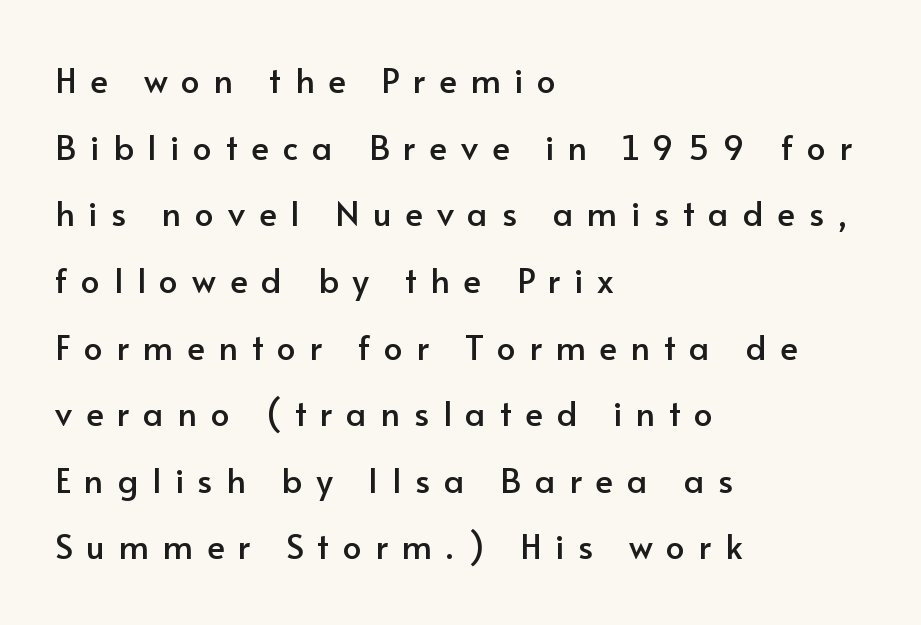
This rendering features lettering with no underline. In terms of letterspacing, this is a distinctly airy, spread setting. Nothing sits at the stroke ends, so this counts as sans-serif. The passage is arranged the way most books set body copy — flush left. Think of a printed novel: that variable character pitch is what you see here.
